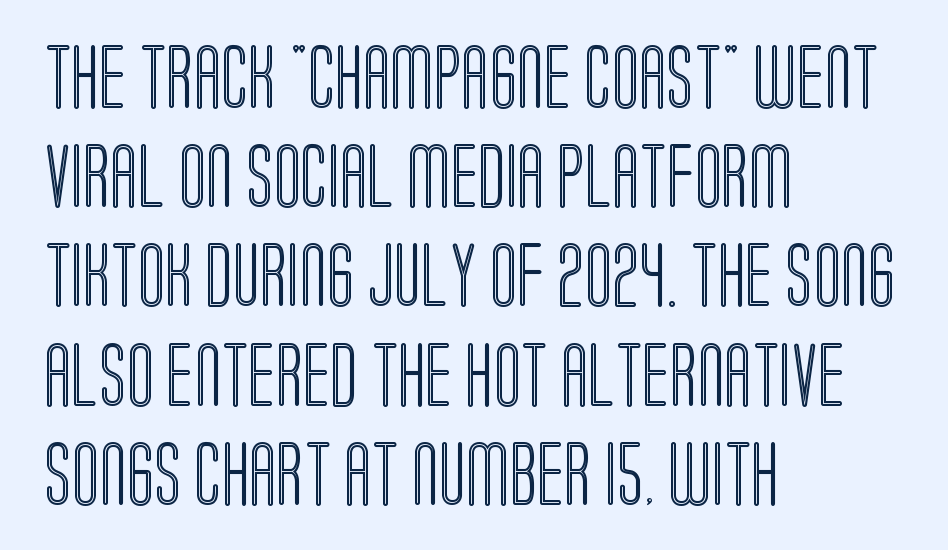
The image shows 64 px condensed type, upright; set left-aligned, normal line spacing (1.55x), normal letter spacing, not underlined; a large x-height.
